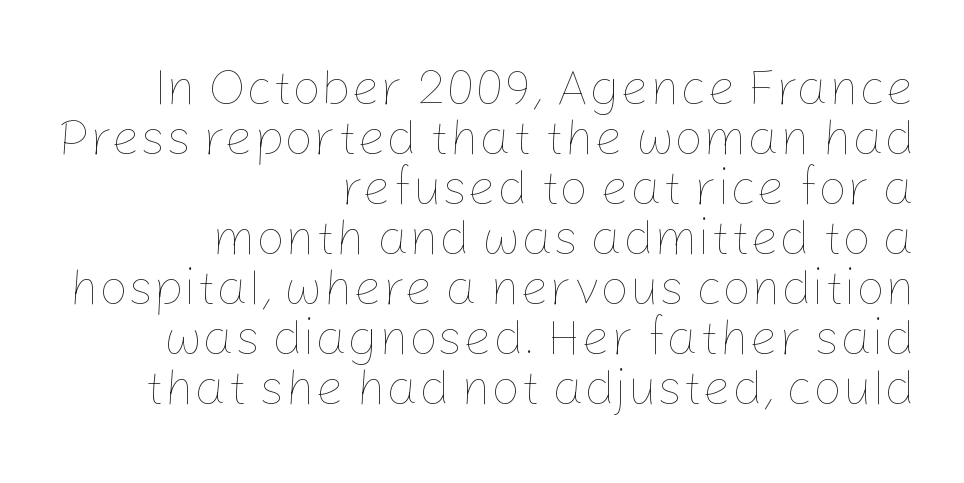
Q: Is the text bold? A: No.
Q: Is the text italic (slanted)? A: No, it is upright.
Q: Is the text underlined? A: No.
Q: How is the paragraph aligned? A: Right-aligned.
Q: Is the spacing between letters normal or unusually wide? A: Normal.
Q: Is the spacing between lines tight, normal or loose? A: Tight.
Q: Width (condensed, normal, or wide)? A: Normal.
Q: Stroke contrast? A: Low.
Q: x-height? A: Medium.
Q: Monospaced? A: No.
